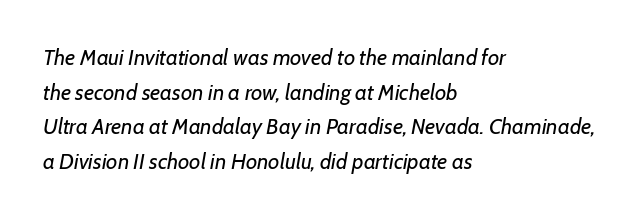
{"italic": "yes", "lean": "right", "slant_degrees": 7, "bold": "no", "underline": "no", "align": "left", "line_spacing": "normal", "line_spacing_ratio": 1.57, "letter_spacing": "normal", "letter_spacing_em": 0.0, "glyph_px": 22}
